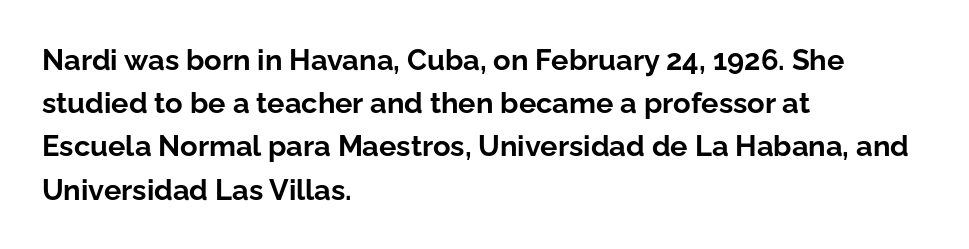
Q: Is the text bold? A: Yes.
Q: Is the text italic (slanted)? A: No, it is upright.
Q: Is the typeface a serif or a sans-serif typeface? A: Sans-serif.
Q: Is the text underlined? A: No.
Q: How is the paragraph aligned? A: Left-aligned.
Q: Is the spacing between letters normal or unusually wide? A: Normal.
Q: Is the spacing between lines tight, normal or loose? A: Normal.
Q: Width (condensed, normal, or wide)? A: Normal.
Q: Stroke contrast? A: Low.
Q: x-height? A: Medium.
Q: Monospaced? A: No.
